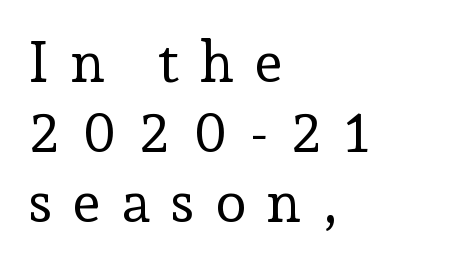
The image shows 57 px regular-weight serif type, upright; set left-aligned, line spacing 1.23x, unusually wide letter spacing (+0.35 em), not underlined; low stroke contrast and a medium x-height.
